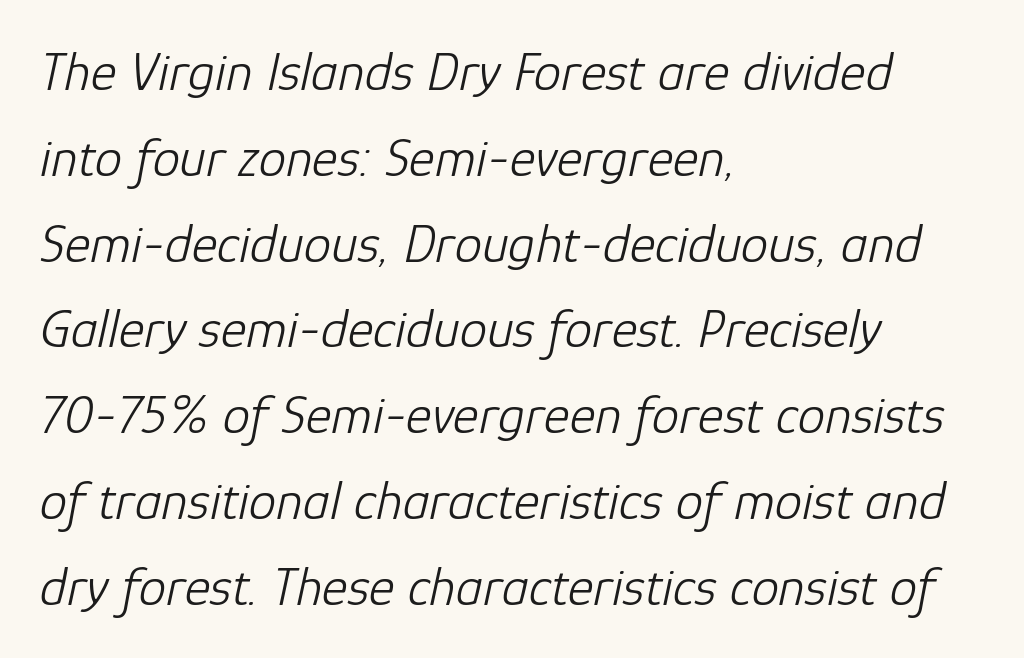
The image shows 55 px light type, italic (leaning right); set left-aligned, normal line spacing (1.56x), normal letter spacing, not underlined; low stroke contrast and a medium x-height.
